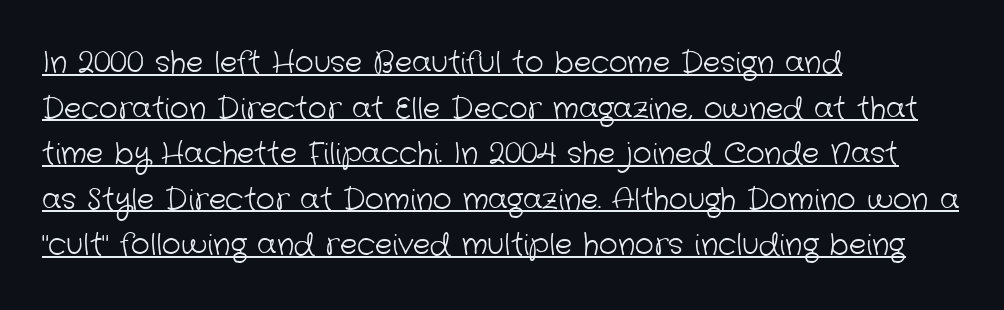
The image shows 29 px light sans-serif type; set left-aligned, normal line spacing (1.57x), normal letter spacing, underlined; low stroke contrast and a medium x-height.
